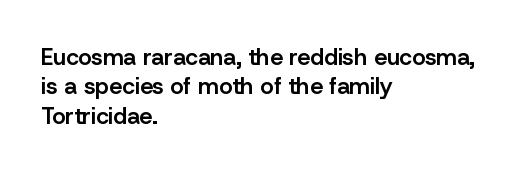
{"italic": "no", "bold": "semi", "underline": "no", "align": "left", "line_spacing": "normal", "line_spacing_ratio": 1.28, "letter_spacing": "normal", "letter_spacing_em": 0.0, "glyph_px": 23}
